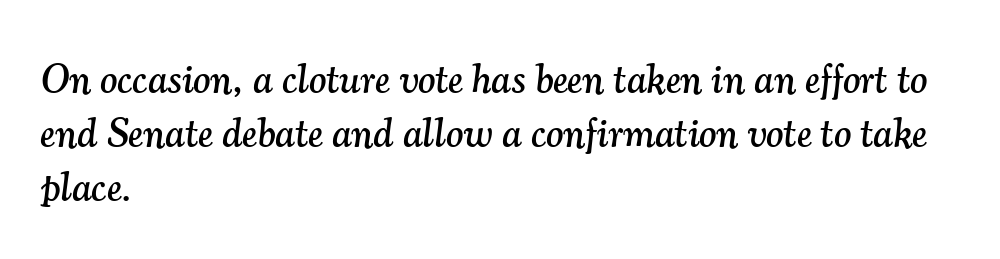
The image shows 41 px serif type, italic (leaning right); set left-aligned, normal line spacing (1.32x), normal letter spacing, not underlined; medium stroke contrast and a small x-height.
